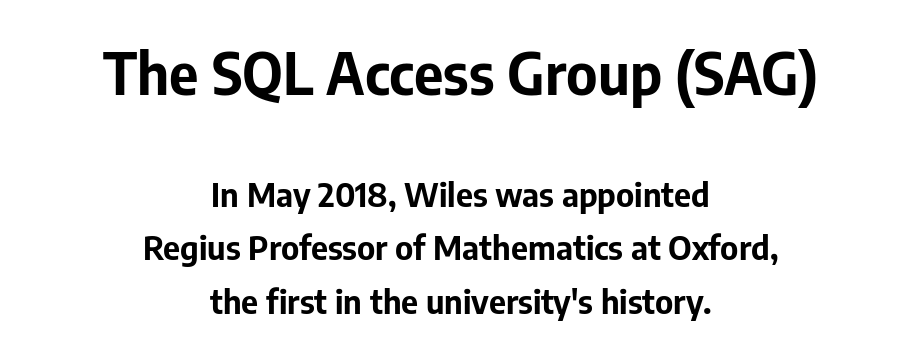
The image shows 57 px bold sans-serif type, upright; set centered, normal line spacing (1.61x), normal letter spacing, not underlined; the first (top) block is 1.73x larger; low stroke contrast and a medium x-height.
